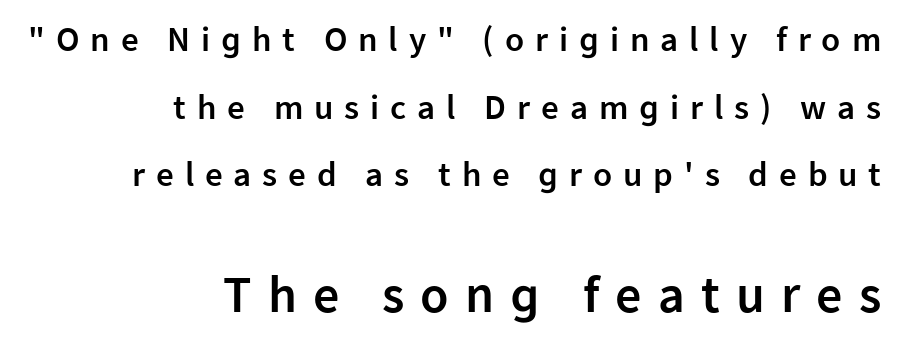
No italicization has been applied; the sample stays upright. The passage shown has open, widely tracked lettering throughout. Visually the block forms a straight wall on the right and a jagged coastline on the left. Type without underlining. Loosely led — the rows are spread out.
